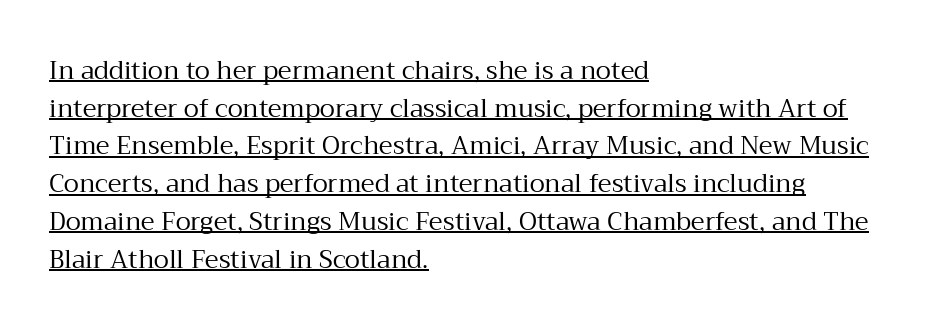
Q: Is the text bold? A: No.
Q: Is the text italic (slanted)? A: No, it is upright.
Q: Is the text underlined? A: Yes.
Q: How is the paragraph aligned? A: Left-aligned.
Q: Is the spacing between letters normal or unusually wide? A: Normal.
Q: Is the spacing between lines tight, normal or loose? A: Normal.
